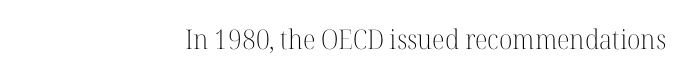
Q: Is the text bold? A: No.
Q: Is the text italic (slanted)? A: No, it is upright.
Q: Is the text underlined? A: No.
Q: How is the paragraph aligned? A: Right-aligned.
Q: Is the spacing between letters normal or unusually wide? A: Normal.
